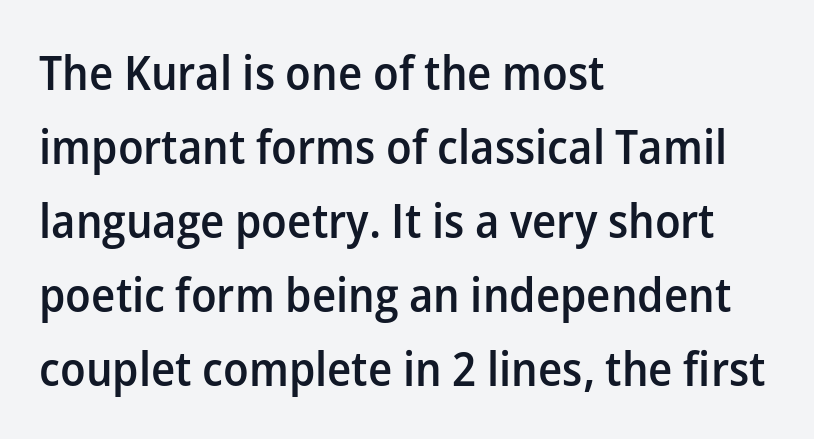
{"serif": "no", "italic": "no", "bold": "semi", "weight": "semibold", "width": "normal", "stroke_contrast": "low", "x_height": "medium", "monospaced": "no", "underline": "no", "align": "left", "line_spacing": "normal", "line_spacing_ratio": 1.54, "letter_spacing": "normal", "letter_spacing_em": 0.0, "glyph_px": 48}
